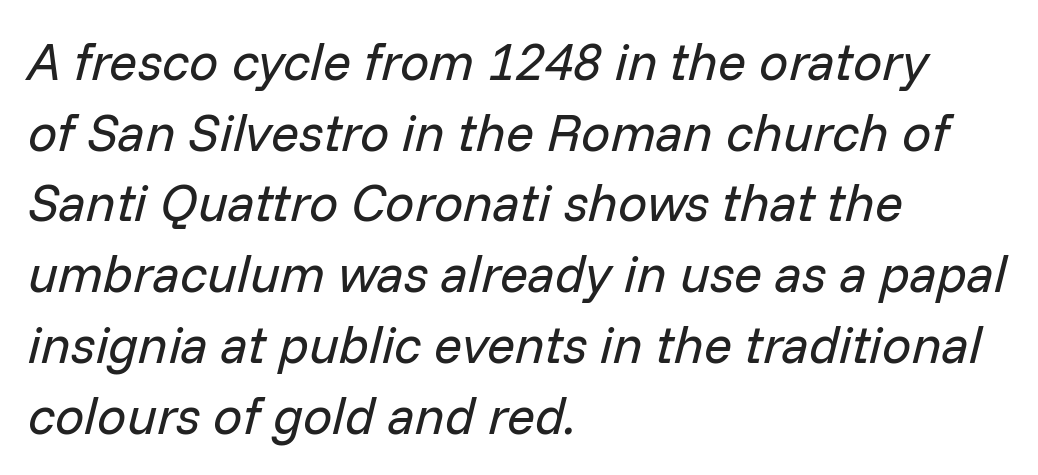
Compared with typical paragraphs, the rows here are spaced about the same. The passage shown has conventional tracking throughout. This reads as an unemphasized weight, regular at the heaviest. The specimen reads as italic at a glance.
